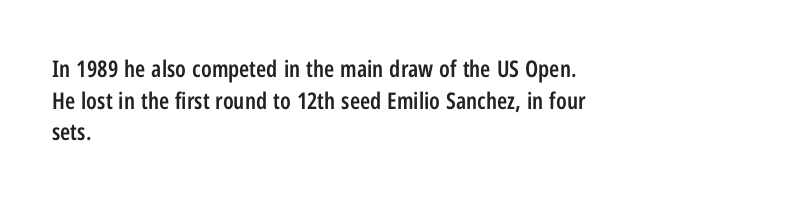
Q: Is the text bold? A: Semi-bold.
Q: Is the text italic (slanted)? A: No, it is upright.
Q: Is the text underlined? A: No.
Q: How is the paragraph aligned? A: Left-aligned.
Q: Is the spacing between letters normal or unusually wide? A: Normal.
Q: Is the spacing between lines tight, normal or loose? A: Normal.
